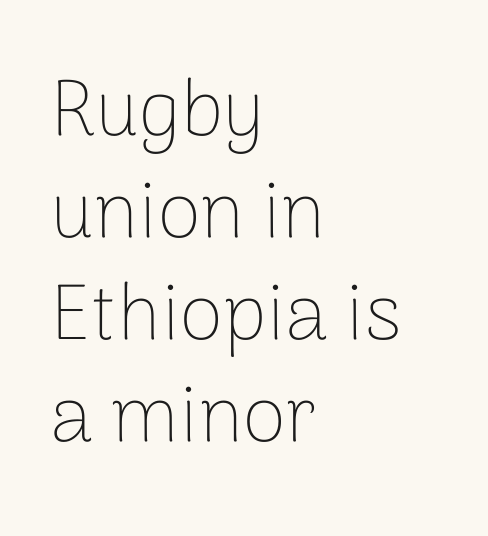
The image shows 79 px thin sans-serif type, upright; set left-aligned, normal line spacing (1.29x), normal letter spacing, not underlined; low stroke contrast and a medium x-height.
